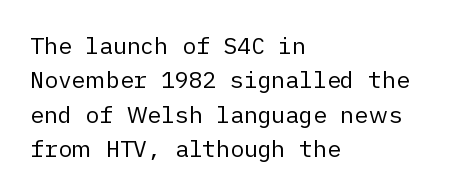
Q: Is the text bold? A: No.
Q: Is the text italic (slanted)? A: No, it is upright.
Q: Is the text underlined? A: No.
Q: How is the paragraph aligned? A: Left-aligned.
Q: Is the spacing between letters normal or unusually wide? A: Normal.
Q: Is the spacing between lines tight, normal or loose? A: Normal.
